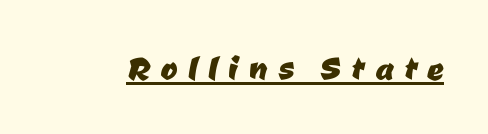
Q: Is the typeface a serif or a sans-serif typeface? A: Sans-serif.
Q: Is the text underlined? A: Yes.
Q: Is the spacing between letters normal or unusually wide? A: Unusually wide.
Q: Width (condensed, normal, or wide)? A: Normal.
Q: Stroke contrast? A: Low.
Q: x-height? A: Medium.
Q: Monospaced? A: No.
